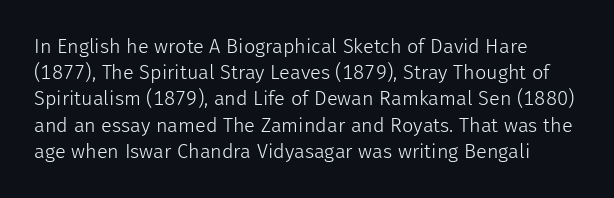
Q: Is the text bold? A: No.
Q: Is the text italic (slanted)? A: No, it is upright.
Q: Is the text underlined? A: No.
Q: Is the spacing between letters normal or unusually wide? A: Normal.
Q: Is the spacing between lines tight, normal or loose? A: Normal.
